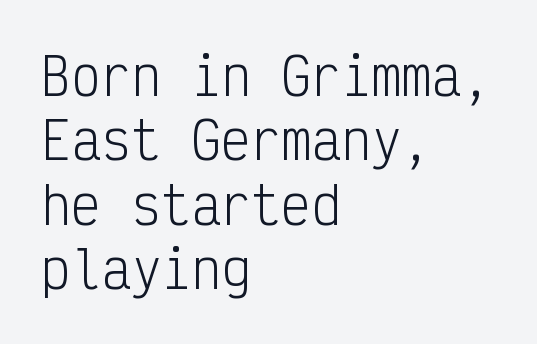
Notice how descenders clear the ascenders below comfortably — that's standard leading. You could count columns in this text — the font is strictly monospaced. The lettering stays uniformly vertical, giving the passage a roman look. Default kerning and tracking; the words read as compact shapes.
